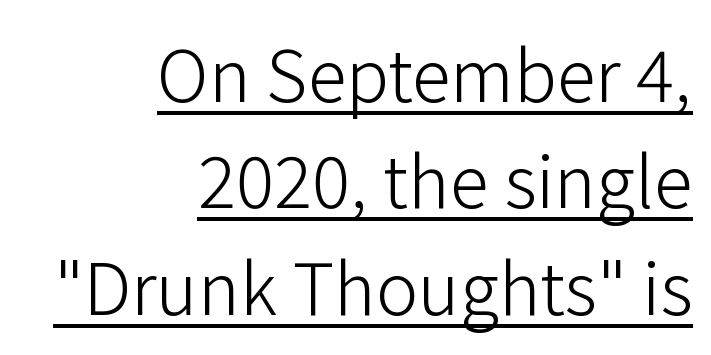
{"serif": "no", "italic": "no", "bold": "no", "weight": "light", "width": "normal", "stroke_contrast": "low", "x_height": "medium", "monospaced": "no", "underline": "yes", "align": "right", "line_spacing": "normal", "line_spacing_ratio": 1.5, "letter_spacing": "normal", "letter_spacing_em": 0.0, "glyph_px": 71}
